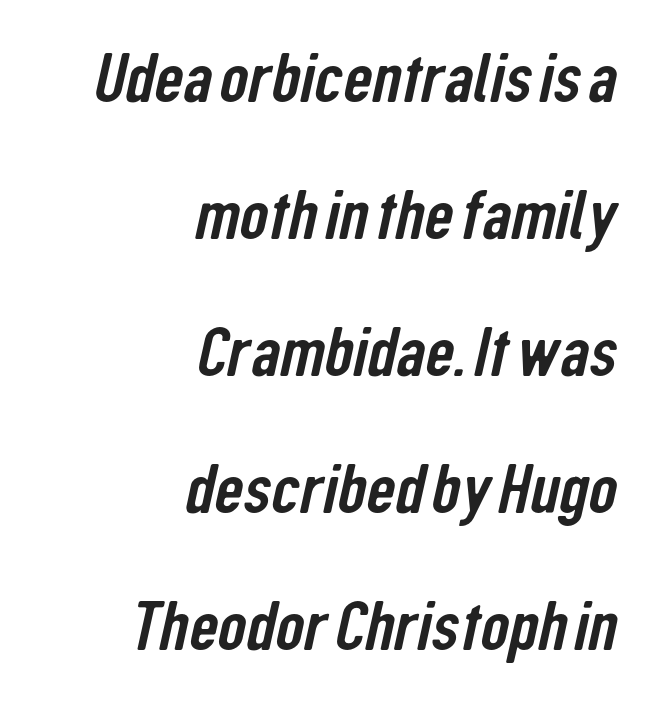
Q: Is the typeface a serif or a sans-serif typeface? A: Sans-serif.
Q: Is the text underlined? A: No.
Q: How is the paragraph aligned? A: Right-aligned.
Q: Is the spacing between letters normal or unusually wide? A: Normal.
Q: Is the spacing between lines tight, normal or loose? A: Loose.
Q: Width (condensed, normal, or wide)? A: Condensed.
Q: Stroke contrast? A: Low.
Q: x-height? A: Medium.
Q: Monospaced? A: No.
